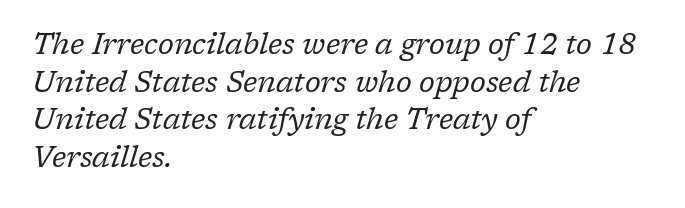
Is the stroke heavy? The answer is a plain regular-or-lighter. The space beneath each line is pristine and unruled. Characters are canted at an angle relative to the baseline's perpendicular. These lines are rendered in a variable-pitch font. The rows are spaced the way most documents space them. The glyphs in this specimen are seriffed.
